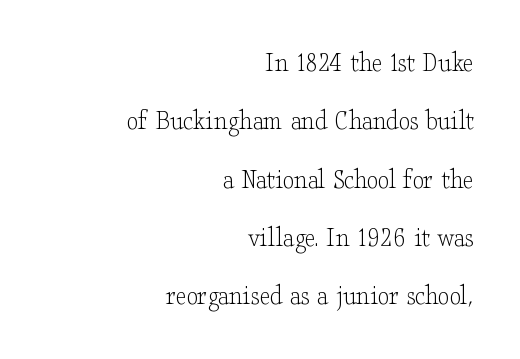
Does the lettering tilt? It doesn't — this is upright. Stems and bowls with no extra thickness — not bold. Typographically, this falls in the serif category. Baseline-to-baseline distance is far greater than the letter height. The string is rendered with underlining switched off.
